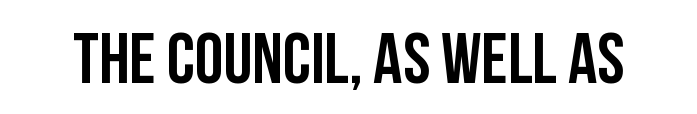
The image shows 72 px condensed sans-serif type, upright; set normal letter spacing, not underlined; low stroke contrast and a large x-height.
